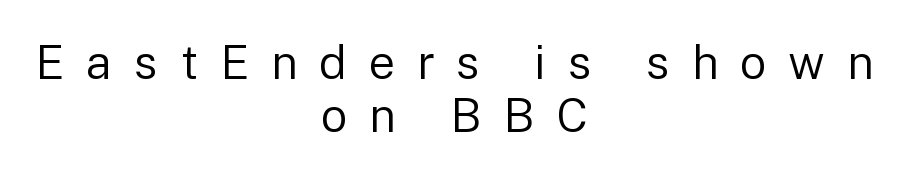
Q: Is the text bold? A: No.
Q: Is the text italic (slanted)? A: No, it is upright.
Q: Is the typeface a serif or a sans-serif typeface? A: Sans-serif.
Q: Is the text underlined? A: No.
Q: How is the paragraph aligned? A: Centered.
Q: Is the spacing between letters normal or unusually wide? A: Unusually wide.
Q: Is the spacing between lines tight, normal or loose? A: Tight.
Q: Width (condensed, normal, or wide)? A: Normal.
Q: Stroke contrast? A: Low.
Q: x-height? A: Medium.
Q: Monospaced? A: No.
